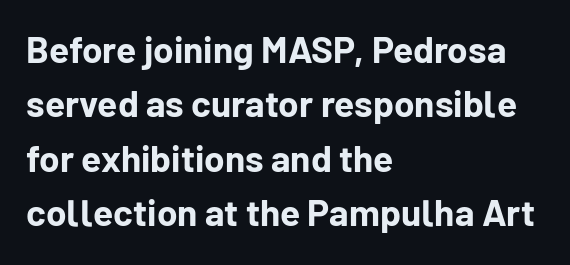
{"serif": "no", "italic": "no", "bold": "yes", "weight": "bold", "width": "normal", "stroke_contrast": "low", "x_height": "medium", "monospaced": "no", "underline": "no", "align": "left", "line_spacing": "normal", "line_spacing_ratio": 1.47, "letter_spacing": "normal", "letter_spacing_em": 0.0, "glyph_px": 37}
